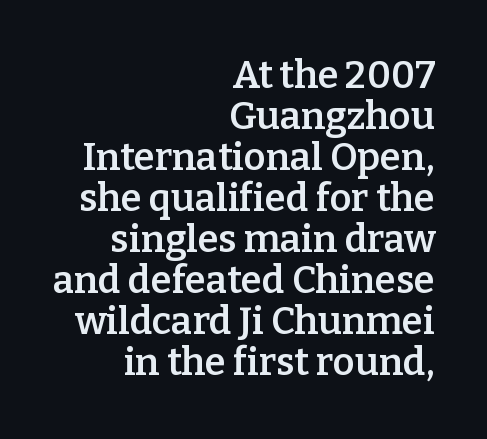
Q: Is the text bold? A: Semi-bold.
Q: Is the text italic (slanted)? A: No, it is upright.
Q: Is the typeface a serif or a sans-serif typeface? A: Serif.
Q: Is the text underlined? A: No.
Q: How is the paragraph aligned? A: Right-aligned.
Q: Is the spacing between letters normal or unusually wide? A: Normal.
Q: Is the spacing between lines tight, normal or loose? A: Tight.
Q: Width (condensed, normal, or wide)? A: Normal.
Q: Stroke contrast? A: Low.
Q: x-height? A: Medium.
Q: Monospaced? A: No.
